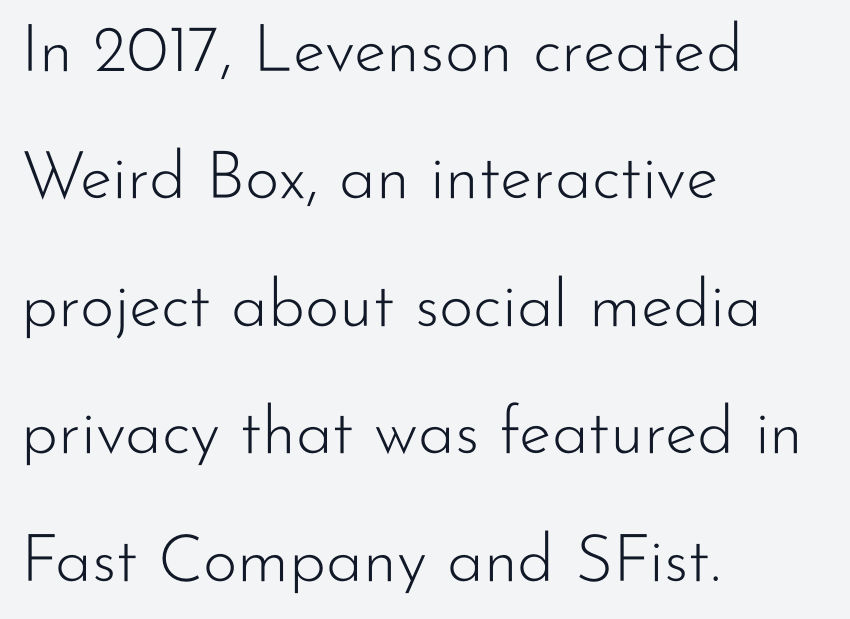
{"serif": "no", "italic": "no", "bold": "no", "weight": "light", "width": "normal", "stroke_contrast": "low", "x_height": "small", "monospaced": "no", "underline": "no", "align": "left", "line_spacing": "loose", "line_spacing_ratio": 1.93, "letter_spacing": "normal", "letter_spacing_em": 0.0, "glyph_px": 66}
